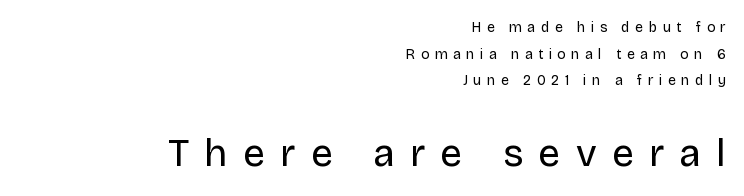
The image shows 39 px regular-weight sans-serif type, upright; set right-aligned, loose line spacing (1.91x), unusually wide letter spacing (+0.39 em), not underlined; the second (bottom) block is 2.79x larger; low stroke contrast and a large x-height.
